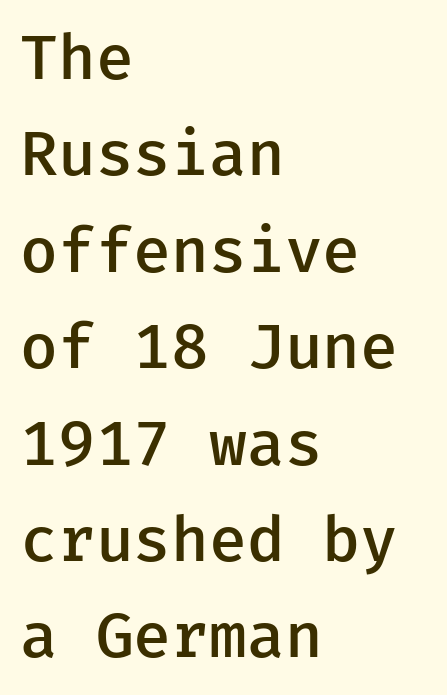
The image shows 63 px semibold sans-serif type, upright; set left-aligned, normal line spacing (1.53x), normal letter spacing, not underlined; low stroke contrast and a medium x-height.
